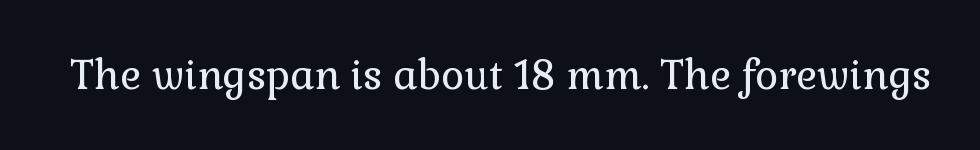
{"serif": "yes", "italic": "no", "bold": "no", "weight": "regular", "width": "normal", "stroke_contrast": "low", "x_height": "medium", "monospaced": "no", "underline": "no", "letter_spacing": "normal", "letter_spacing_em": 0.0, "glyph_px": 40}
